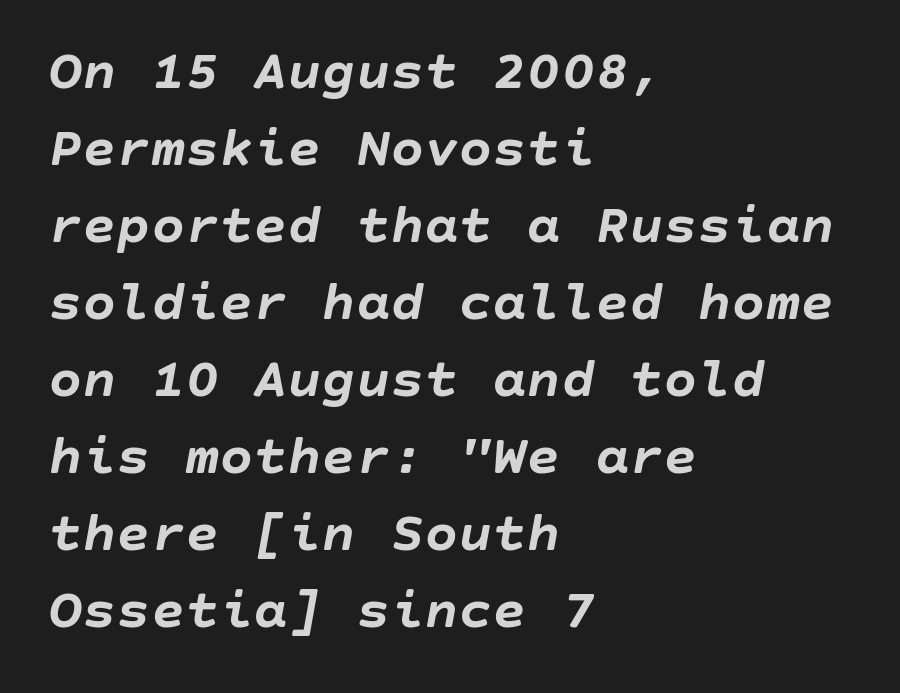
The image shows 57 px semibold type, italic (leaning right); set left-aligned, normal line spacing (1.35x), normal letter spacing, not underlined; low stroke contrast and a large x-height.
